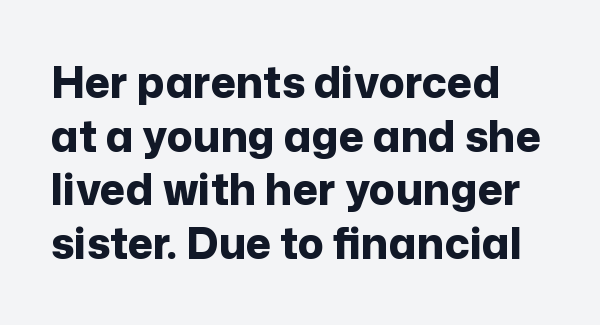
Underline: absent. It's the straight-up-and-down kind of type. Compared with typical paragraphs, the rows here are spaced about the same. Each letter keeps its own natural width here, so spacing adapts to shape. To sum up the face: it is a sans, with no serifs.
